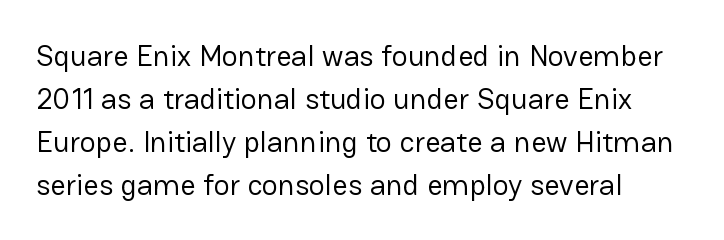
The image shows 30 px regular-weight sans-serif type, upright; set left-aligned, normal line spacing (1.43x), normal letter spacing, not underlined; low stroke contrast and a medium x-height.
